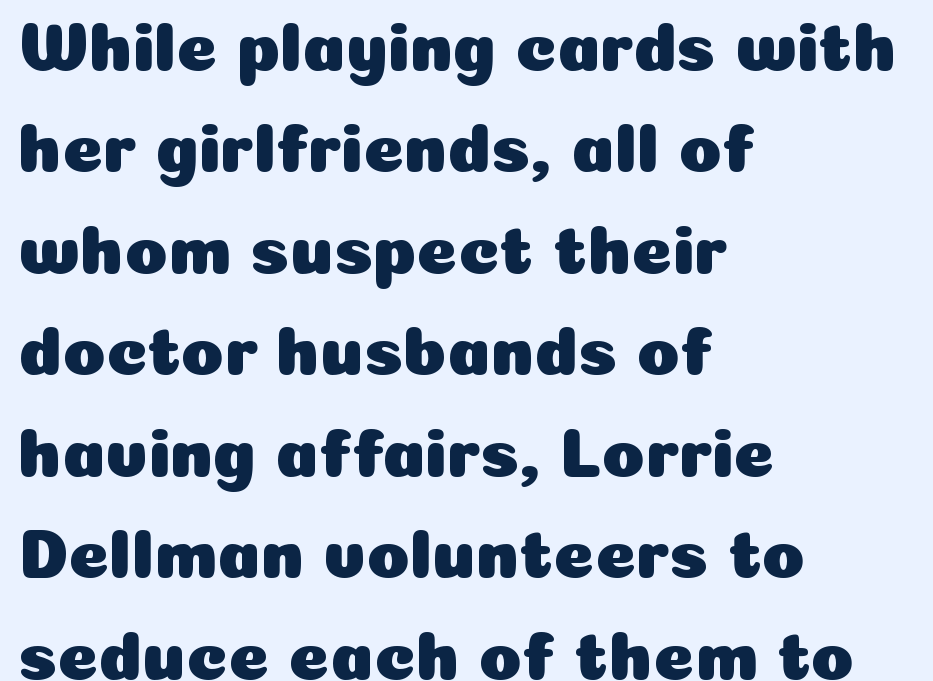
The image shows 70 px sans-serif type, upright; set left-aligned, normal line spacing (1.45x), normal letter spacing, not underlined; low stroke contrast and a medium x-height.
